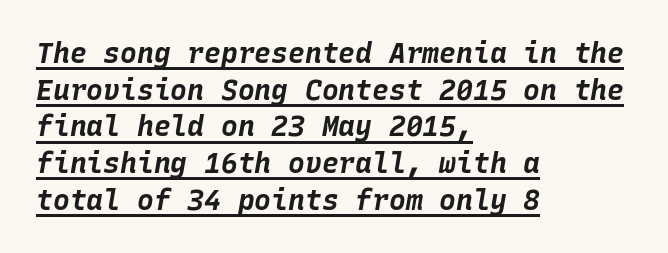
{"italic": "yes", "lean": "right", "slant_degrees": 10, "bold": "yes", "weight": "bold", "width": "normal", "stroke_contrast": "low", "x_height": "large", "monospaced": "yes", "underline": "yes", "align": "left", "line_spacing": "normal", "line_spacing_ratio": 1.31, "letter_spacing": "normal", "letter_spacing_em": 0.0, "glyph_px": 28}
